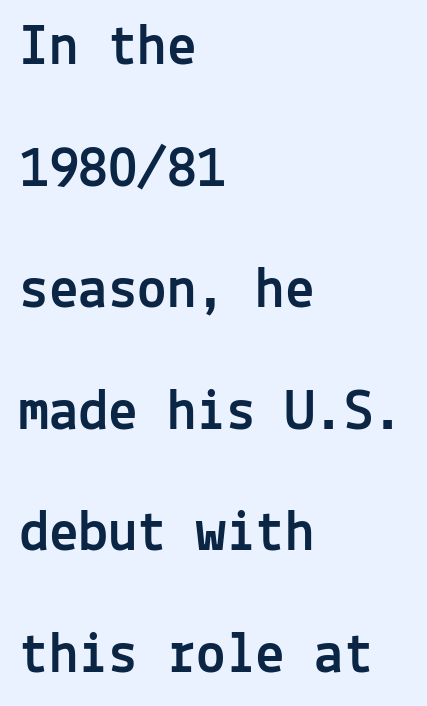
{"serif": "no", "italic": "no", "width": "normal", "x_height": "medium", "monospaced": "yes", "underline": "no", "align": "left", "line_spacing": "loose", "line_spacing_ratio": 2.06, "letter_spacing": "normal", "letter_spacing_em": 0.0, "glyph_px": 59}
